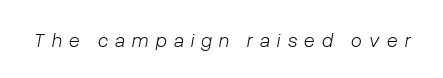
Q: Is the text bold? A: No.
Q: Is the text italic (slanted)? A: Yes, it leans right by about 10 degrees.
Q: Is the text underlined? A: No.
Q: Is the spacing between letters normal or unusually wide? A: Unusually wide.
